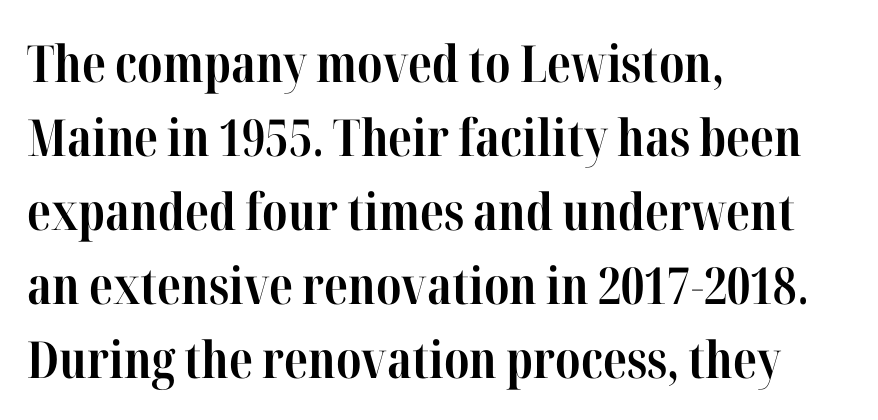
Q: Is the text bold? A: Yes.
Q: Is the text italic (slanted)? A: No, it is upright.
Q: Is the typeface a serif or a sans-serif typeface? A: Serif.
Q: Is the text underlined? A: No.
Q: How is the paragraph aligned? A: Left-aligned.
Q: Is the spacing between letters normal or unusually wide? A: Normal.
Q: Is the spacing between lines tight, normal or loose? A: Normal.
Q: Width (condensed, normal, or wide)? A: Condensed.
Q: Stroke contrast? A: High.
Q: x-height? A: Medium.
Q: Monospaced? A: No.
